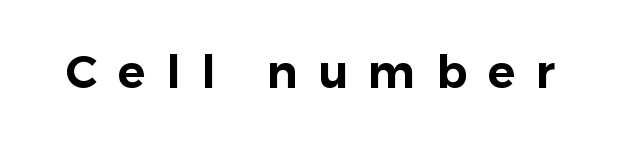
Note the varied advance widths — an 'i' is clearly narrower than an 'm'. Stroke terminals: plain, sans-serif. In terms of letterspacing, this is a distinctly airy, spread setting. Posture: upright roman.
